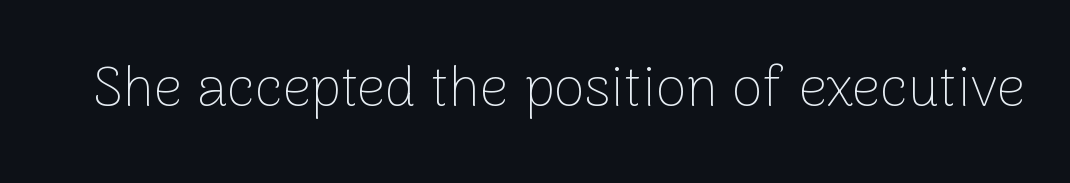
{"serif": "no", "italic": "no", "bold": "no", "weight": "thin", "width": "normal", "stroke_contrast": "low", "x_height": "medium", "monospaced": "no", "underline": "no", "letter_spacing": "normal", "letter_spacing_em": 0.0, "glyph_px": 56}
